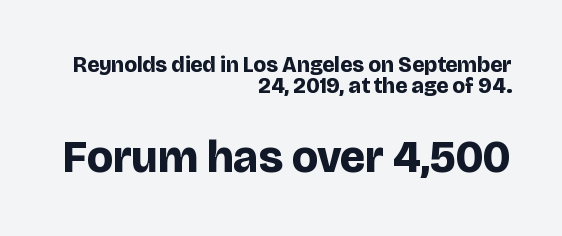
Q: Is the text bold? A: Yes.
Q: Is the text italic (slanted)? A: No, it is upright.
Q: Is the typeface a serif or a sans-serif typeface? A: Sans-serif.
Q: Is the text underlined? A: No.
Q: How is the paragraph aligned? A: Right-aligned.
Q: Is the spacing between letters normal or unusually wide? A: Normal.
Q: Is the spacing between lines tight, normal or loose? A: Tight.
Q: Which block of text is set in a larger size, the first (top) or the second (bottom)? A: The second (bottom) one.
Q: Width (condensed, normal, or wide)? A: Normal.
Q: Stroke contrast? A: Low.
Q: x-height? A: Large.
Q: Monospaced? A: No.
